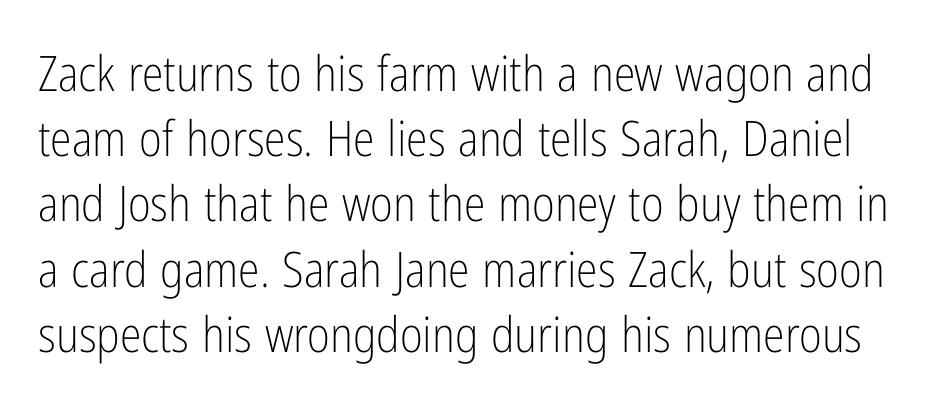
Looks like regular typesetting: each glyph gets only the width it needs. Stroke mass is kept to a normal reading level or below. Does the leading feel generous? No, just average. The specimen omits any rule beneath the text block's lines.
